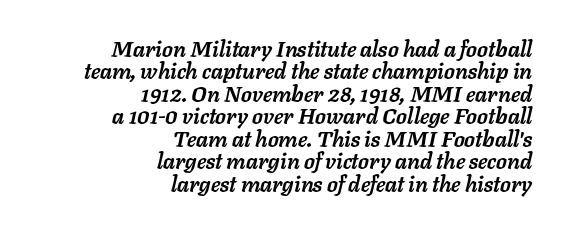
The image shows 22 px bold type, italic (leaning right); set right-aligned, tight line spacing (1.02x), normal letter spacing, not underlined.
